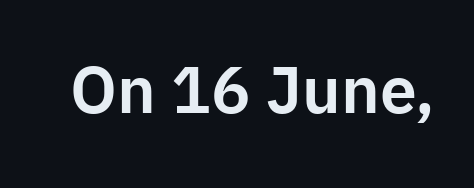
The image shows 66 px sans-serif type, upright; set normal letter spacing, not underlined; low stroke contrast and a medium x-height.
